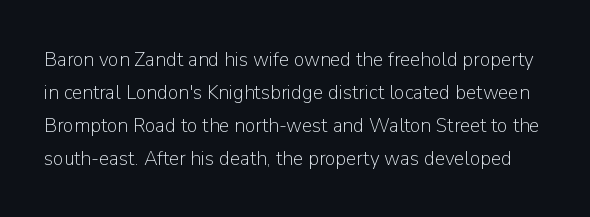
Nobody touched the tracking dial on this one. The rows are spaced the way most documents space them. This is the regular roman posture of the typeface. A clean baseline with only descenders dipping below it. The font sits on the lighter half of the weight spectrum, regular included.
